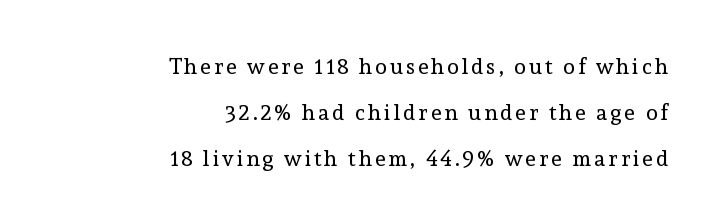
The type sits square on the baseline with zero lean. The ragged edge is on the left, which tells us the setting is flush right. The specimen omits any rule beneath the text block's lines. The lines are spread far apart with generous leading. This reads as an unemphasized weight, regular at the heaviest.
